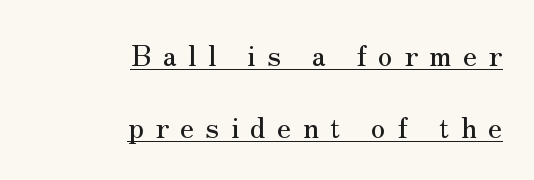
{"serif": "yes", "italic": "no", "width": "normal", "stroke_contrast": "medium", "x_height": "small", "monospaced": "no", "underline": "yes", "align": "right", "line_spacing": "loose", "line_spacing_ratio": 2.5, "letter_spacing": "wide", "letter_spacing_em": 0.39, "glyph_px": 29}
